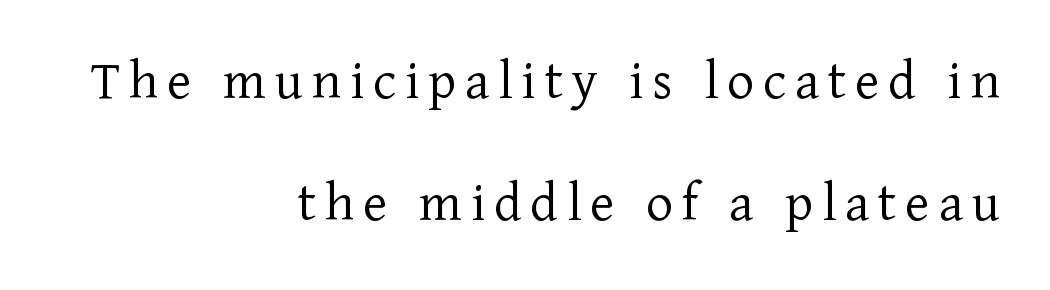
{"serif": "yes", "italic": "no", "bold": "no", "weight": "light", "width": "normal", "stroke_contrast": "low", "x_height": "medium", "monospaced": "no", "underline": "no", "align": "right", "line_spacing": "loose", "line_spacing_ratio": 2.11, "glyph_px": 58}
